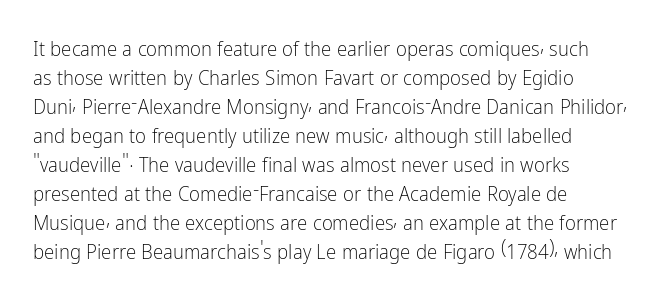
{"italic": "no", "bold": "no", "underline": "no", "align": "left", "line_spacing": "normal", "line_spacing_ratio": 1.38, "letter_spacing": "normal", "letter_spacing_em": 0.0, "glyph_px": 21}
